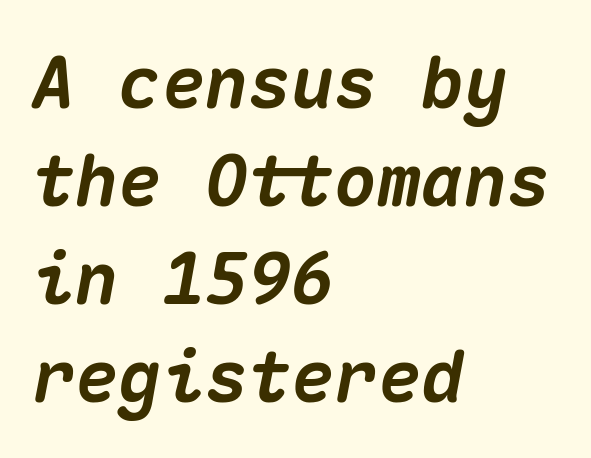
These lines are rendered in a fixed-pitch font. In terms of weight, the rendering is a true, heavy bold. Underline: absent. Would a proofreader flag this as italicized? Yes. A typesetter would call this leading conventional body-copy spacing. Compared with typical body copy, the letter spacing here is the same.
